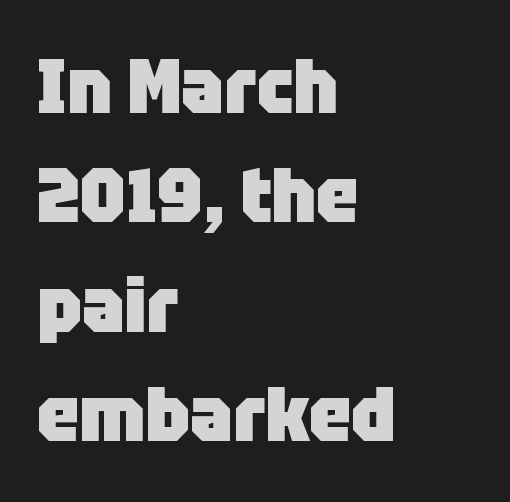
Plain, unruled lines of type. Students, observe: this is what conventionally led text looks like. There is no visible air inserted between adjacent glyphs. Bold? Absolutely — the strokes are thick and heavy. A typesetter would label this face a sans.
